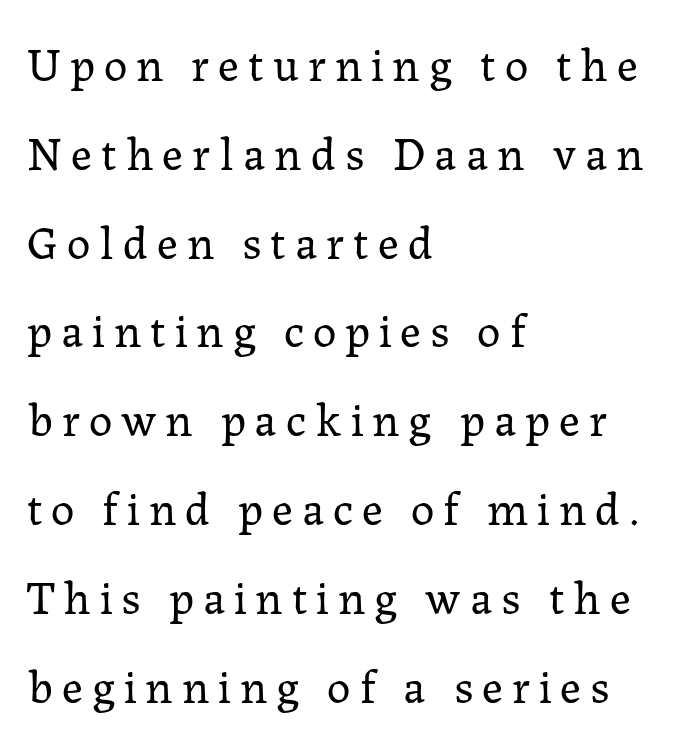
This is serif lettering, the kind often seen in printed books. Looks like regular typesetting: each glyph gets only the width it needs. Notice how the stems are strictly vertical — no italics here. This sample is left-justified, so line endings fall wherever the words run out. Counters stay open thanks to moderate or lighter strokes. Letters rest on an invisible, unmarked baseline.
